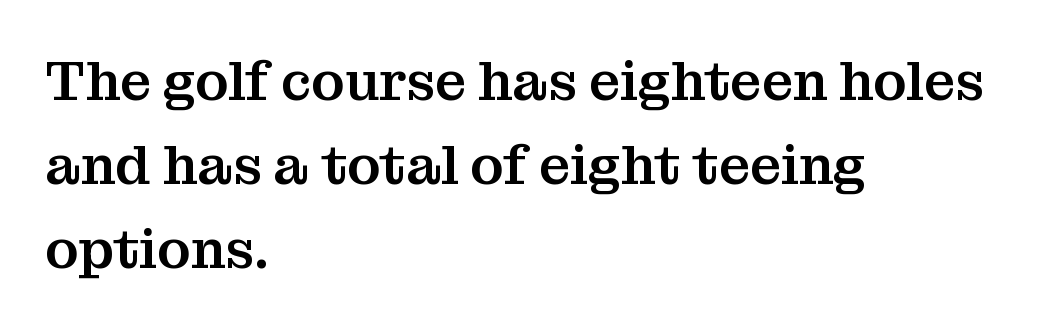
Q: Is the text italic (slanted)? A: No, it is upright.
Q: Is the typeface a serif or a sans-serif typeface? A: Serif.
Q: Is the text underlined? A: No.
Q: How is the paragraph aligned? A: Left-aligned.
Q: Is the spacing between letters normal or unusually wide? A: Normal.
Q: Is the spacing between lines tight, normal or loose? A: Normal.
Q: Width (condensed, normal, or wide)? A: Normal.
Q: Stroke contrast? A: Medium.
Q: x-height? A: Medium.
Q: Monospaced? A: No.
